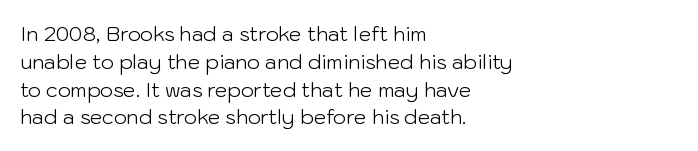
The image shows 20 px text type, upright; set left-aligned, normal line spacing (1.39x), normal letter spacing, not underlined.
